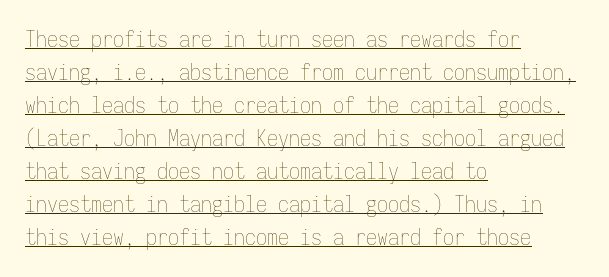
The image shows 22 px text type, upright; set left-aligned, normal line spacing (1.5x), normal letter spacing, underlined.
